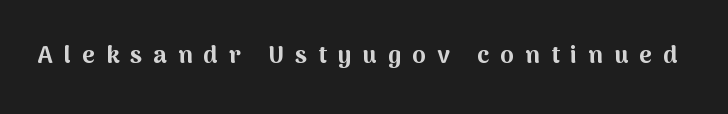
{"italic": "no", "bold": "yes", "underline": "no", "letter_spacing": "wide", "letter_spacing_em": 0.47, "glyph_px": 24}
